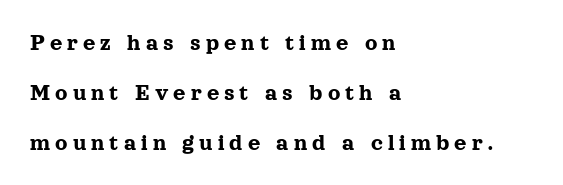
The image shows 24 px text type, upright; set left-aligned, loose line spacing (2.08x), unusually wide letter spacing (+0.21 em), not underlined.
